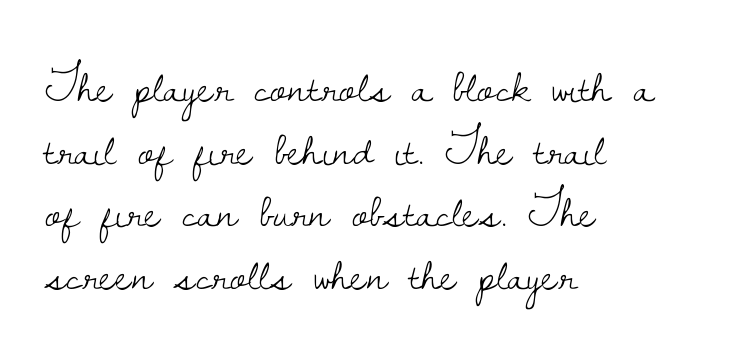
{"serif": "yes", "bold": "no", "weight": "light", "width": "normal", "stroke_contrast": "low", "x_height": "small", "monospaced": "no", "underline": "no", "align": "left", "line_spacing": "normal", "line_spacing_ratio": 1.28, "letter_spacing": "normal", "letter_spacing_em": 0.0, "glyph_px": 49}
